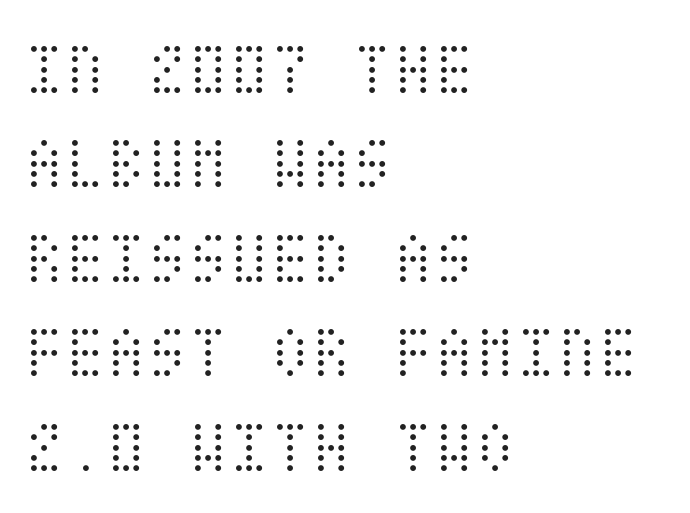
{"italic": "no", "bold": "no", "weight": "light", "width": "condensed", "stroke_contrast": "medium", "x_height": "large", "underline": "no", "align": "left", "line_spacing": "normal", "line_spacing_ratio": 1.26, "letter_spacing": "normal", "letter_spacing_em": 0.0, "glyph_px": 75}
